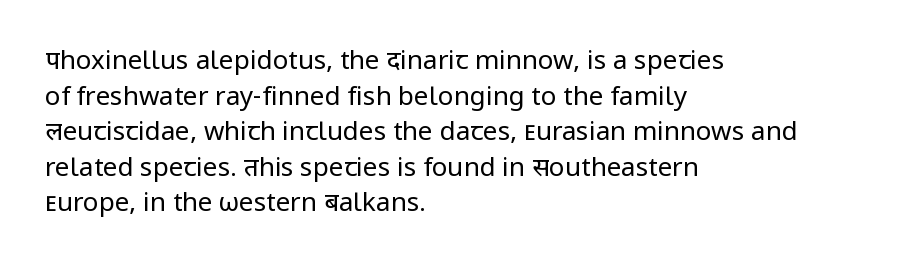
The line texture is even and compact thanks to regular tracking. Honestly, the row spacing looks completely unremarkable. Every row of glyphs begins at an identical x-position on the left. The letters stand straight up with perfectly vertical stems. Stroke thickness stays within the range of a standard reading face or lighter. Unmarked baselines from the first word to the last.
